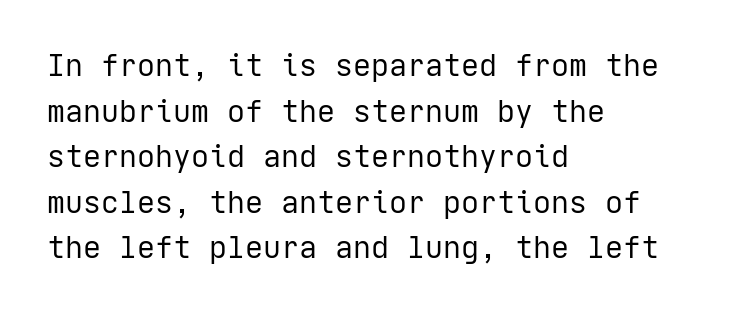
The image shows 30 px regular-weight sans-serif type, upright; set left-aligned, normal line spacing (1.52x), normal letter spacing, not underlined; low stroke contrast and a medium x-height.
